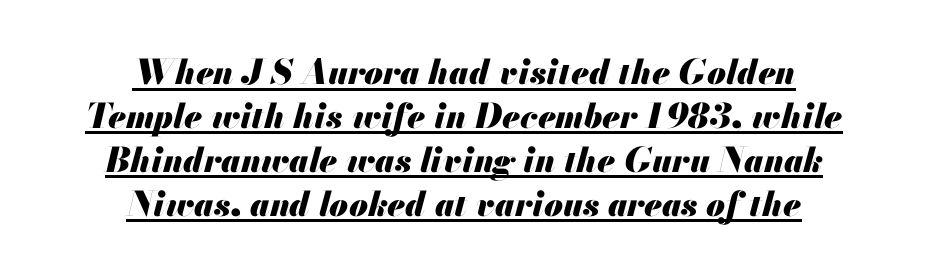
{"italic": "yes", "lean": "right", "slant_degrees": 13, "bold": "yes", "weight": "heavy", "width": "normal", "stroke_contrast": "medium", "x_height": "small", "monospaced": "no", "underline": "yes", "align": "center", "line_spacing": "normal", "line_spacing_ratio": 1.29, "letter_spacing": "normal", "letter_spacing_em": 0.0, "glyph_px": 34}
